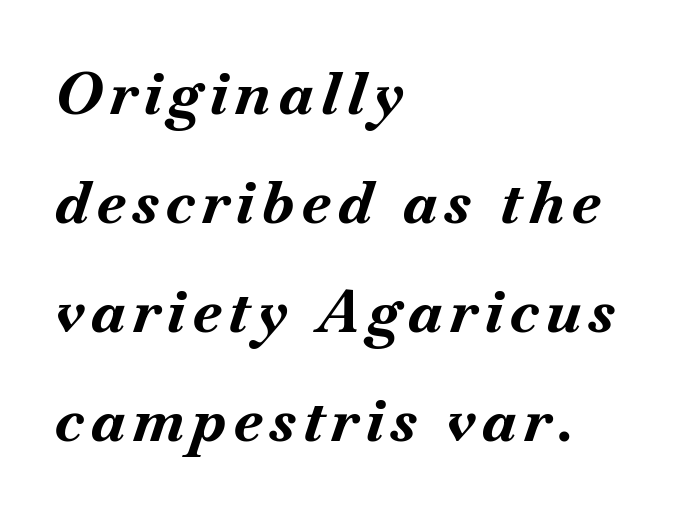
Q: Is the text bold? A: Yes.
Q: Is the text italic (slanted)? A: Yes, it leans right by about 18 degrees.
Q: Is the text underlined? A: No.
Q: How is the paragraph aligned? A: Left-aligned.
Q: Width (condensed, normal, or wide)? A: Normal.
Q: Stroke contrast? A: Medium.
Q: x-height? A: Small.
Q: Monospaced? A: No.
